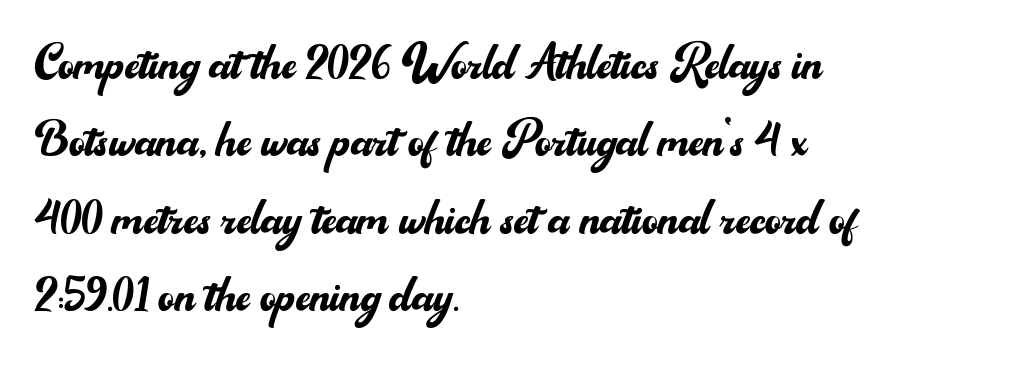
{"serif": "no", "bold": "no", "weight": "regular", "width": "normal", "stroke_contrast": "medium", "x_height": "small", "monospaced": "no", "underline": "no", "align": "left", "line_spacing": "normal", "line_spacing_ratio": 1.25, "letter_spacing": "normal", "letter_spacing_em": 0.0, "glyph_px": 62}
